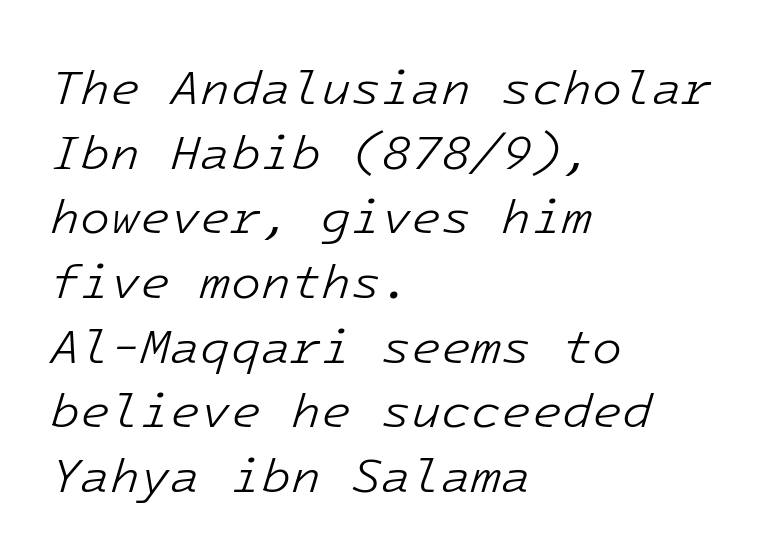
Q: Is the text bold? A: No.
Q: Is the text italic (slanted)? A: Yes, it leans right by about 16 degrees.
Q: Is the text underlined? A: No.
Q: How is the paragraph aligned? A: Left-aligned.
Q: Is the spacing between letters normal or unusually wide? A: Normal.
Q: Is the spacing between lines tight, normal or loose? A: Normal.
Q: Width (condensed, normal, or wide)? A: Normal.
Q: Stroke contrast? A: Low.
Q: x-height? A: Medium.
Q: Monospaced? A: Yes.
